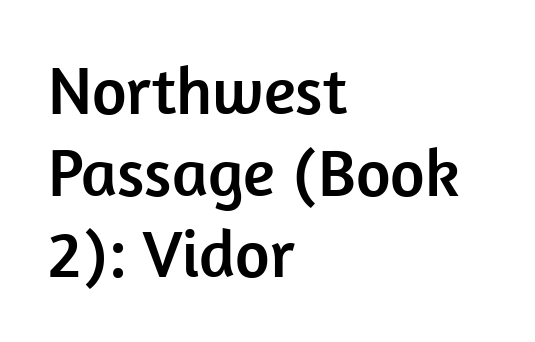
Each line starts at the same left margin while the right side varies. Short note: letters normally spaced. Vertical strokes here are truly vertical. Varying glyph widths throughout — classic text-font behaviour. Underline: absent.
